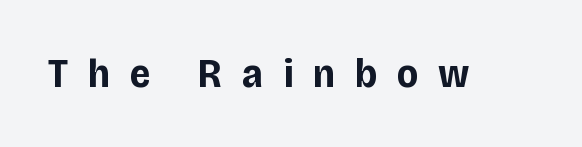
Q: Is the text bold? A: Yes.
Q: Is the text italic (slanted)? A: No, it is upright.
Q: Is the typeface a serif or a sans-serif typeface? A: Sans-serif.
Q: Is the text underlined? A: No.
Q: Is the spacing between letters normal or unusually wide? A: Unusually wide.
Q: Width (condensed, normal, or wide)? A: Normal.
Q: Stroke contrast? A: Low.
Q: x-height? A: Large.
Q: Monospaced? A: No.
